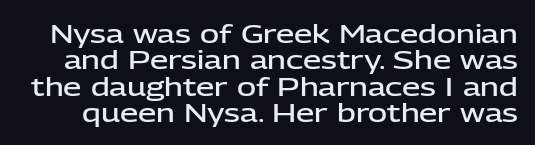
{"italic": "no", "bold": "semi", "underline": "no", "line_spacing": "tight", "line_spacing_ratio": 1.01, "letter_spacing": "normal", "letter_spacing_em": 0.0, "glyph_px": 26}
